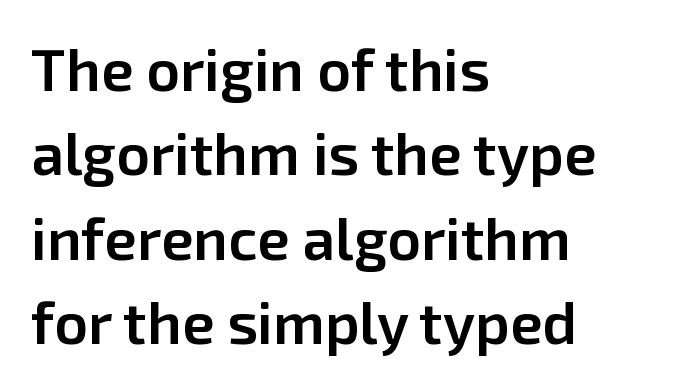
{"serif": "no", "italic": "no", "bold": "semi", "weight": "semibold", "width": "normal", "stroke_contrast": "low", "x_height": "medium", "monospaced": "no", "underline": "no", "align": "left", "line_spacing": "normal", "line_spacing_ratio": 1.43, "letter_spacing": "normal", "letter_spacing_em": 0.0, "glyph_px": 59}
